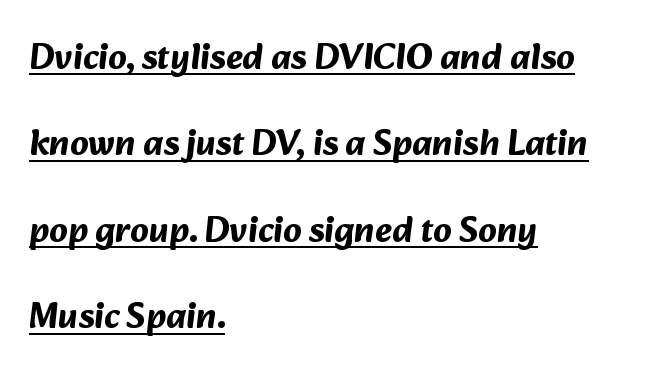
Q: Is the text bold? A: Yes.
Q: Is the typeface a serif or a sans-serif typeface? A: Sans-serif.
Q: Is the text underlined? A: Yes.
Q: How is the paragraph aligned? A: Left-aligned.
Q: Is the spacing between letters normal or unusually wide? A: Normal.
Q: Is the spacing between lines tight, normal or loose? A: Loose.
Q: Width (condensed, normal, or wide)? A: Normal.
Q: Stroke contrast? A: Medium.
Q: x-height? A: Medium.
Q: Monospaced? A: No.
